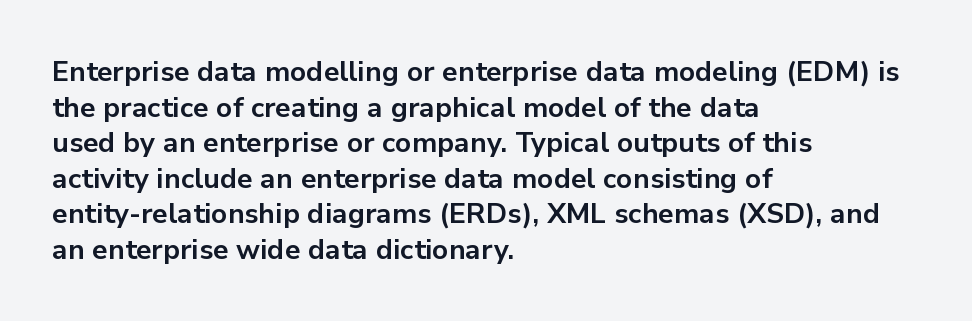
Q: Is the text bold? A: Yes.
Q: Is the text italic (slanted)? A: No, it is upright.
Q: Is the typeface a serif or a sans-serif typeface? A: Sans-serif.
Q: Is the text underlined? A: No.
Q: How is the paragraph aligned? A: Left-aligned.
Q: Is the spacing between letters normal or unusually wide? A: Normal.
Q: Is the spacing between lines tight, normal or loose? A: Normal.
Q: Width (condensed, normal, or wide)? A: Normal.
Q: Stroke contrast? A: Low.
Q: x-height? A: Medium.
Q: Monospaced? A: No.
